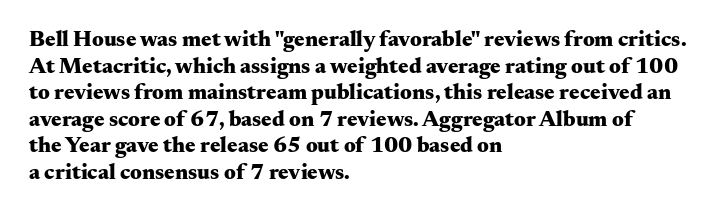
Q: Is the text bold? A: Yes.
Q: Is the text italic (slanted)? A: No, it is upright.
Q: Is the text underlined? A: No.
Q: How is the paragraph aligned? A: Left-aligned.
Q: Is the spacing between letters normal or unusually wide? A: Normal.
